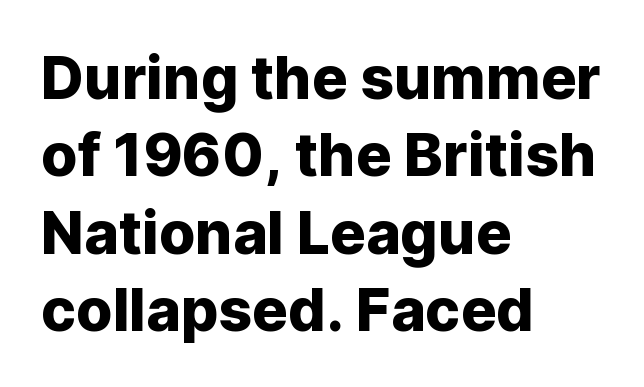
Q: Is the text italic (slanted)? A: No, it is upright.
Q: Is the typeface a serif or a sans-serif typeface? A: Sans-serif.
Q: Is the text underlined? A: No.
Q: How is the paragraph aligned? A: Left-aligned.
Q: Is the spacing between letters normal or unusually wide? A: Normal.
Q: Is the spacing between lines tight, normal or loose? A: Normal.
Q: Width (condensed, normal, or wide)? A: Normal.
Q: Stroke contrast? A: Low.
Q: x-height? A: Medium.
Q: Monospaced? A: No.
